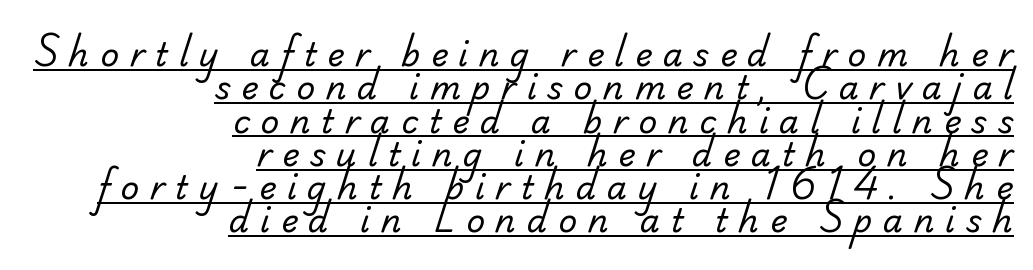
Q: Is the text bold? A: No.
Q: Is the typeface a serif or a sans-serif typeface? A: Sans-serif.
Q: Is the text underlined? A: Yes.
Q: How is the paragraph aligned? A: Right-aligned.
Q: Is the spacing between letters normal or unusually wide? A: Unusually wide.
Q: Is the spacing between lines tight, normal or loose? A: Tight.
Q: Width (condensed, normal, or wide)? A: Normal.
Q: Stroke contrast? A: Low.
Q: x-height? A: Small.
Q: Monospaced? A: No.
